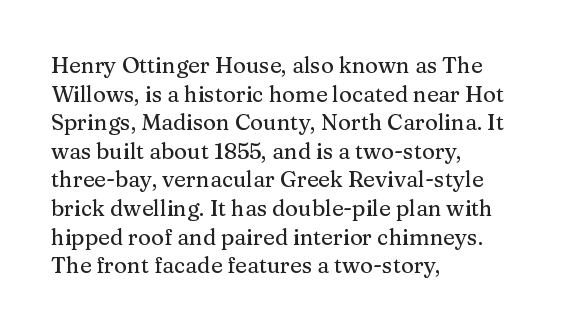
{"italic": "no", "underline": "no", "align": "left", "line_spacing": "normal", "line_spacing_ratio": 1.3, "letter_spacing": "normal", "letter_spacing_em": 0.0, "glyph_px": 22}
